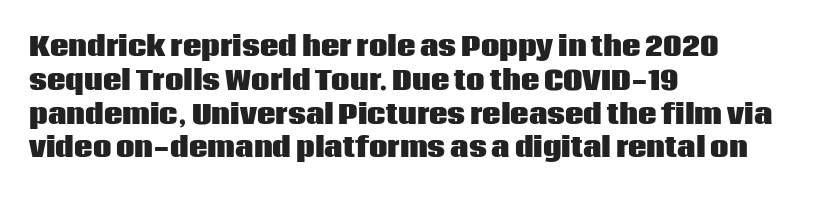
{"italic": "no", "bold": "yes", "underline": "no", "align": "left", "line_spacing": "normal", "line_spacing_ratio": 1.3, "letter_spacing": "normal", "letter_spacing_em": 0.0, "glyph_px": 26}
